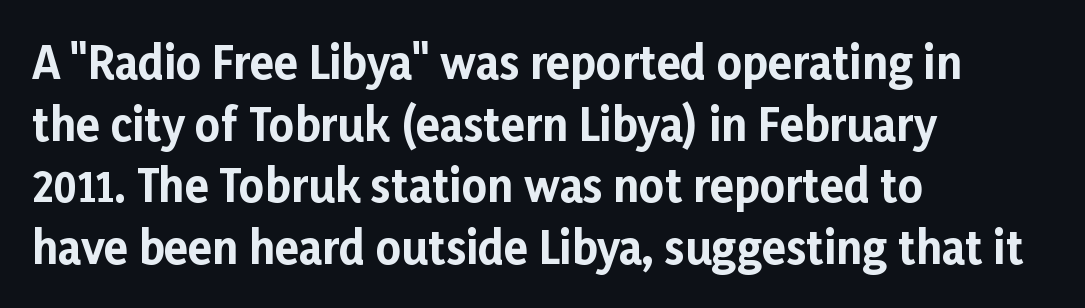
Unlike italic type, these characters show no tilt at all. The space directly below the letters is spotless. Varying glyph widths throughout — classic text-font behaviour. Plenty of ink on the page — the face is bold. The ragged edge is on the right, which tells us the setting is flush left.
